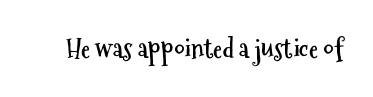
The image shows 26 px bold type, upright; set normal letter spacing, not underlined.
